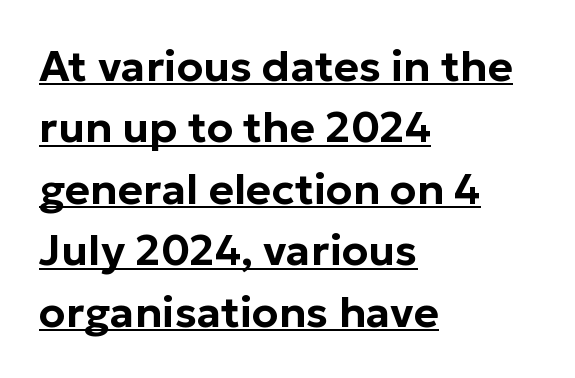
The image shows 43 px sans-serif type, upright; set left-aligned, normal line spacing (1.43x), normal letter spacing, underlined; low stroke contrast and a medium x-height.
